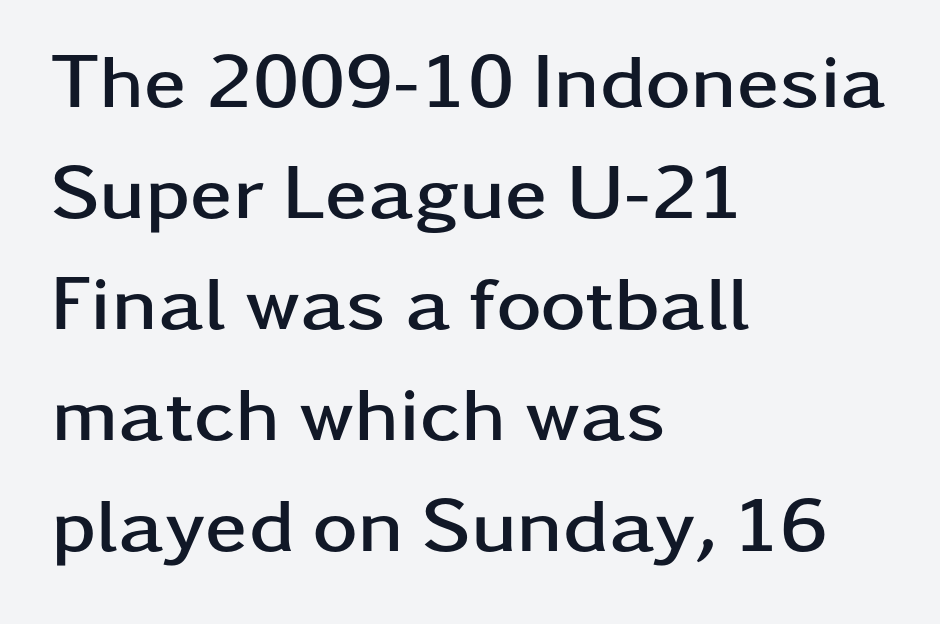
Q: Is the text bold? A: Yes.
Q: Is the text italic (slanted)? A: No, it is upright.
Q: Is the typeface a serif or a sans-serif typeface? A: Sans-serif.
Q: Is the text underlined? A: No.
Q: How is the paragraph aligned? A: Left-aligned.
Q: Is the spacing between letters normal or unusually wide? A: Normal.
Q: Is the spacing between lines tight, normal or loose? A: Normal.
Q: Width (condensed, normal, or wide)? A: Wide.
Q: Stroke contrast? A: Low.
Q: x-height? A: Medium.
Q: Monospaced? A: No.
